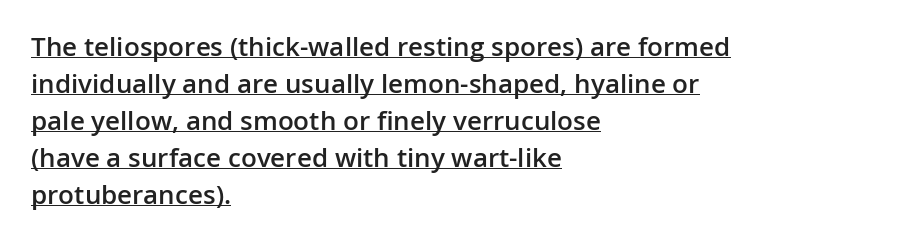
A baseline rule has been typeset under these characters. Evenly set lines give the paragraph a standard silhouette. Line starts are locked; line ends wander. The horizontal fit of the characters is conventional and even.
